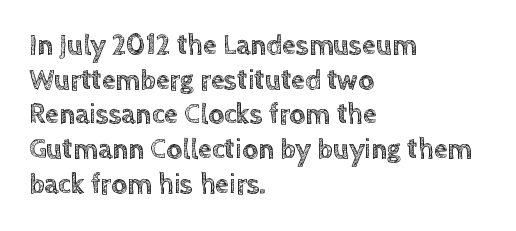
The image shows 28 px text type, upright; set left-aligned, line spacing 1.24x, normal letter spacing, not underlined; a large x-height.
